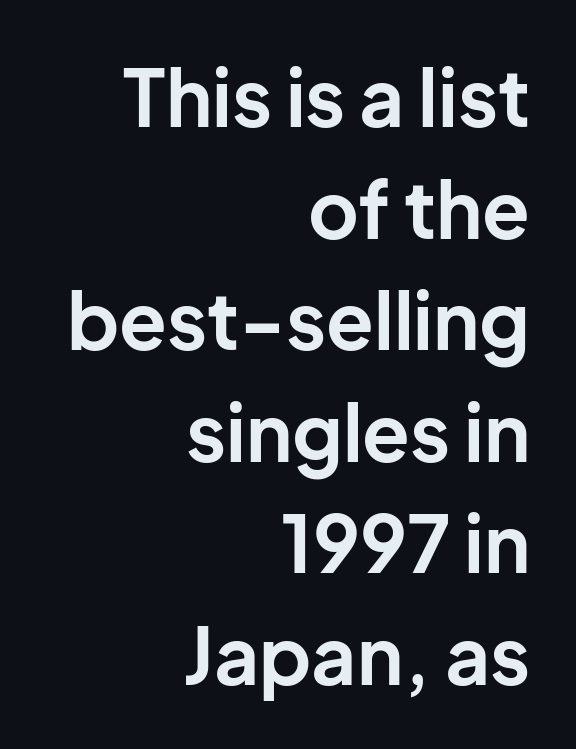
{"serif": "no", "italic": "no", "bold": "yes", "weight": "bold", "width": "normal", "stroke_contrast": "low", "x_height": "medium", "monospaced": "no", "underline": "no", "align": "right", "line_spacing": "normal", "line_spacing_ratio": 1.43, "letter_spacing": "normal", "letter_spacing_em": 0.0, "glyph_px": 78}
